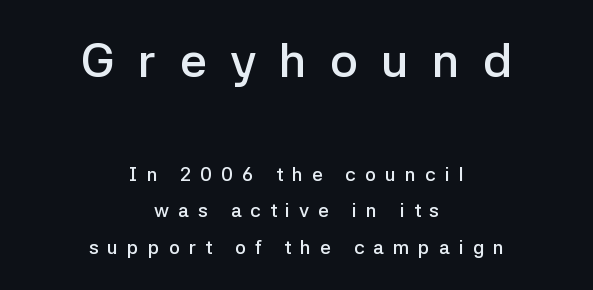
{"serif": "no", "italic": "no", "bold": "semi", "weight": "semibold", "width": "normal", "stroke_contrast": "low", "x_height": "medium", "monospaced": "no", "underline": "no", "align": "center", "line_spacing": "loose", "line_spacing_ratio": 1.92, "letter_spacing": "wide", "letter_spacing_em": 0.48, "larger_block": "first", "size_ratio": 2.53, "glyph_px": 48}
